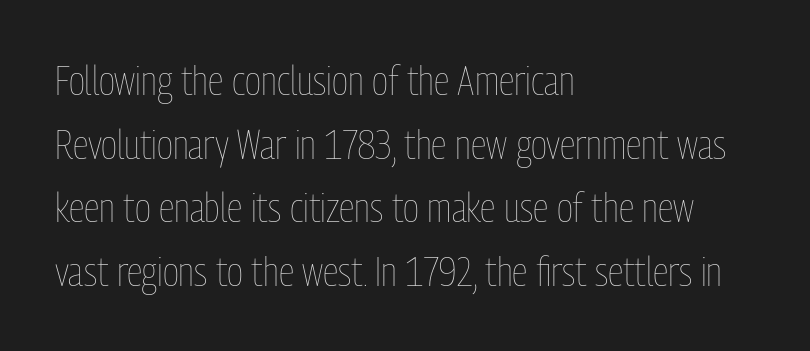
{"italic": "no", "bold": "no", "weight": "thin", "width": "condensed", "stroke_contrast": "low", "x_height": "medium", "monospaced": "no", "underline": "no", "align": "left", "line_spacing": "normal", "line_spacing_ratio": 1.55, "letter_spacing": "normal", "letter_spacing_em": 0.0, "glyph_px": 41}
